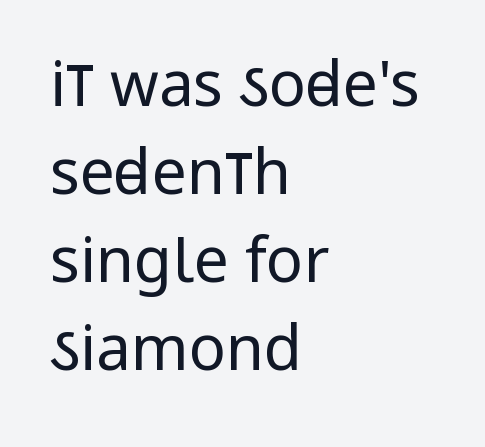
The image shows 62 px regular-weight, condensed sans-serif type, upright; set left-aligned, normal line spacing (1.42x), normal letter spacing, not underlined; low stroke contrast and a large x-height.
